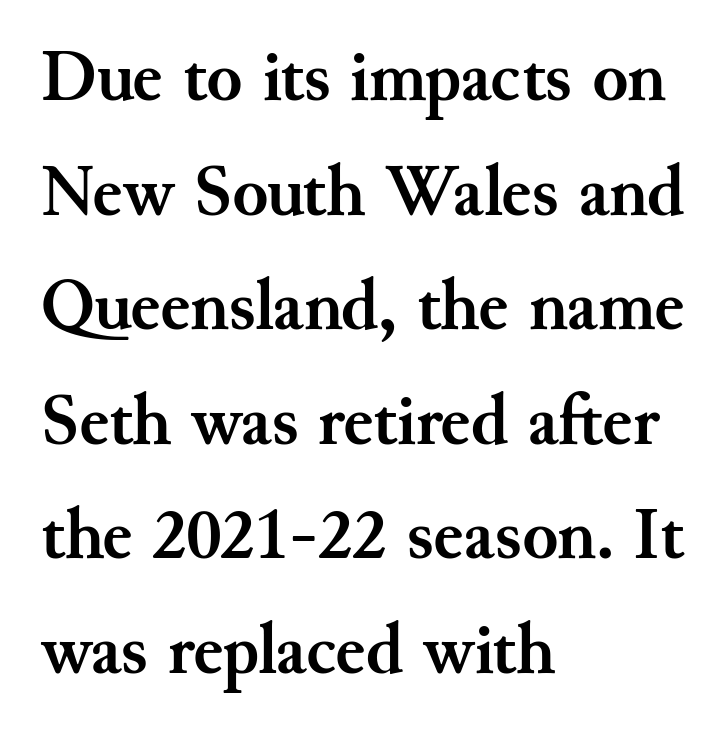
The image shows 73 px semibold serif type, upright; set left-aligned, normal line spacing (1.57x), normal letter spacing, not underlined; medium stroke contrast and a small x-height.
